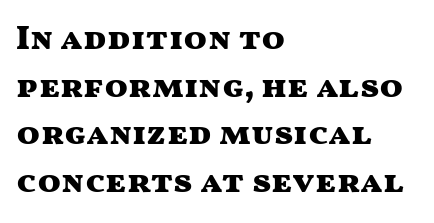
Q: Is the text bold? A: Yes.
Q: Is the text italic (slanted)? A: No, it is upright.
Q: Is the typeface a serif or a sans-serif typeface? A: Sans-serif.
Q: Is the text underlined? A: No.
Q: How is the paragraph aligned? A: Left-aligned.
Q: Is the spacing between letters normal or unusually wide? A: Normal.
Q: Is the spacing between lines tight, normal or loose? A: Normal.
Q: Width (condensed, normal, or wide)? A: Wide.
Q: Stroke contrast? A: Medium.
Q: x-height? A: Medium.
Q: Monospaced? A: No.
